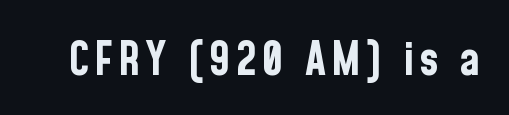
Examine the stroke ends and you'll find no serifs. These words are printed bold, with thick strokes throughout. The face used here is proportionally spaced, like ordinary book or web type. The zone under the glyphs is completely vacant. The specimen reads as upright at a glance.
